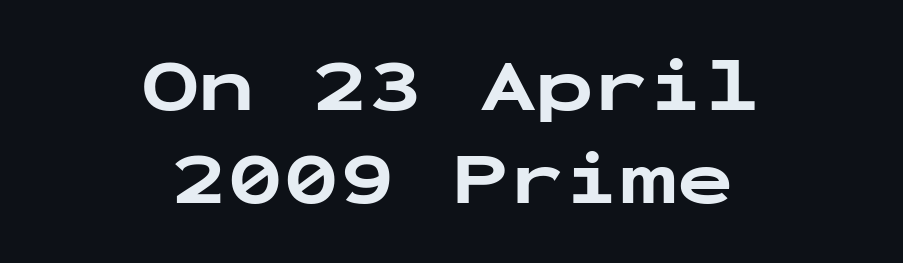
Classification — sans serif. Is there any slant? The stems are plumb. Glance below the letters and you will spot only blank space. Is the block centered? Yes — each line is placed symmetrically about the middle. Is this a fixed-width face? Yes — each glyph sits in an identical cell. Each word holds together tightly as a unit, with standard inter-letter gaps.
